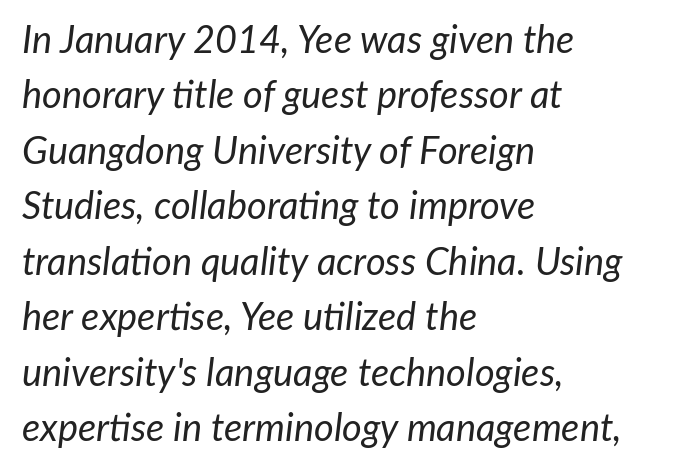
{"italic": "yes", "lean": "right", "slant_degrees": 7, "bold": "no", "weight": "regular", "width": "normal", "stroke_contrast": "low", "x_height": "medium", "monospaced": "no", "underline": "no", "align": "left", "line_spacing": "normal", "line_spacing_ratio": 1.46, "letter_spacing": "normal", "letter_spacing_em": 0.0, "glyph_px": 38}
